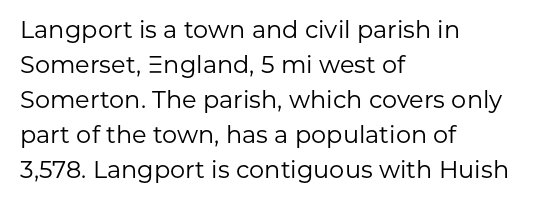
{"italic": "no", "bold": "no", "underline": "no", "align": "left", "line_spacing": "normal", "line_spacing_ratio": 1.46, "letter_spacing": "normal", "letter_spacing_em": 0.0, "glyph_px": 24}
